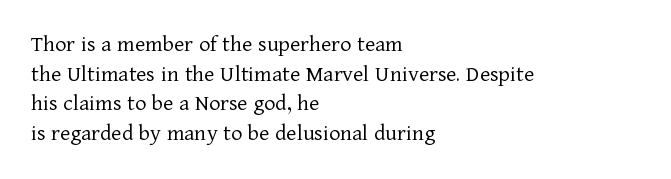
Words appear dense and cohesive because spacing is normal. Stem width sits at or under what a default text font uses. Honestly, there is no underline to notice here at all. The lettering stays uniformly vertical, giving the passage a roman look.
